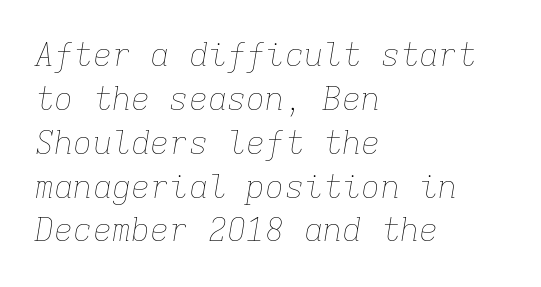
The zone under the glyphs is completely vacant. Does the copy run flush right? No — it runs flush left. Horizontal bands of white between lines are of average thickness. These lines are rendered in a fixed-pitch font. The characters are drawn with everyday or finer stroke widths.
